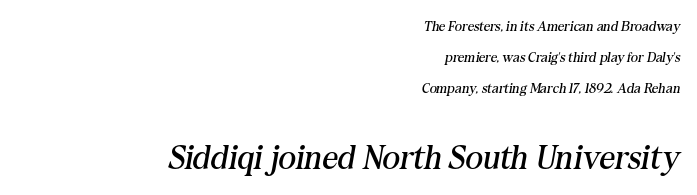
{"serif": "yes", "italic": "yes", "lean": "right", "slant_degrees": 10, "bold": "no", "weight": "regular", "width": "normal", "stroke_contrast": "medium", "x_height": "medium", "monospaced": "no", "underline": "no", "align": "right", "line_spacing": "loose", "line_spacing_ratio": 2.2, "letter_spacing": "normal", "letter_spacing_em": 0.0, "larger_block": "second", "size_ratio": 2.43, "glyph_px": 34}
